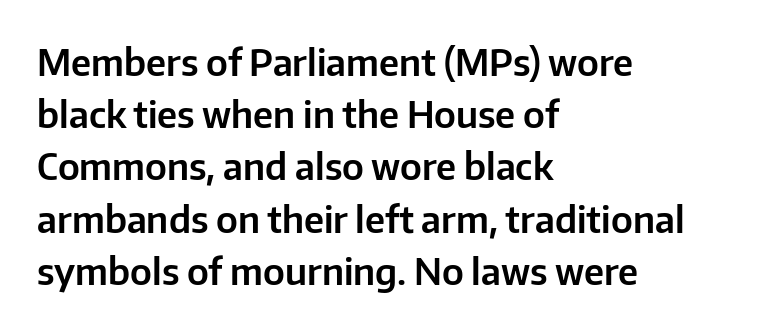
{"serif": "no", "italic": "no", "width": "normal", "stroke_contrast": "low", "x_height": "medium", "monospaced": "no", "underline": "no", "align": "left", "line_spacing": "normal", "line_spacing_ratio": 1.41, "letter_spacing": "normal", "letter_spacing_em": 0.0, "glyph_px": 37}
